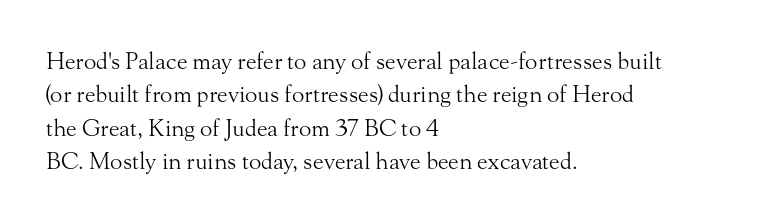
{"italic": "no", "bold": "no", "underline": "no", "align": "left", "line_spacing": "normal", "line_spacing_ratio": 1.45, "letter_spacing": "normal", "letter_spacing_em": 0.0, "glyph_px": 23}
